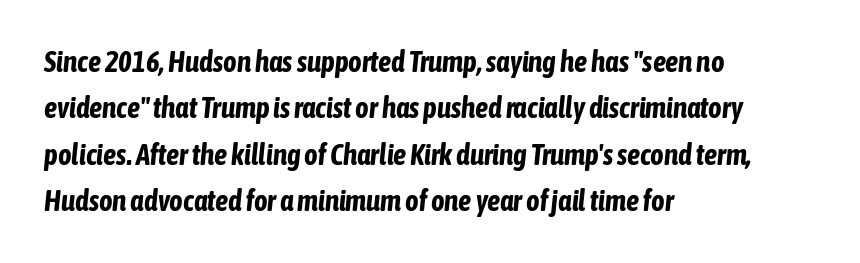
The image shows 29 px bold, condensed type, italic (leaning right); set left-aligned, normal line spacing (1.6x), normal letter spacing, not underlined; low stroke contrast and a medium x-height.
